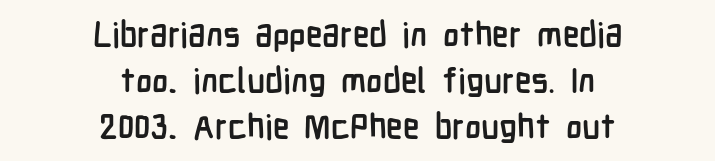
The image shows 34 px semibold, condensed sans-serif type, upright; set centered, normal line spacing (1.35x), normal letter spacing, not underlined; low stroke contrast and a medium x-height.
